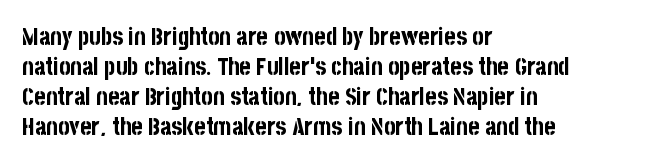
{"italic": "no", "bold": "yes", "underline": "no", "align": "left", "line_spacing": "normal", "line_spacing_ratio": 1.25, "letter_spacing": "normal", "letter_spacing_em": 0.0, "glyph_px": 24}
